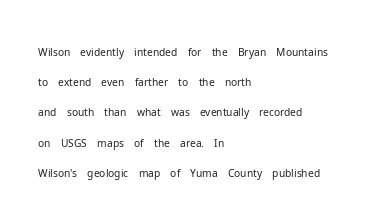
{"italic": "no", "bold": "no", "underline": "no", "align": "left", "line_spacing": "normal", "line_spacing_ratio": 1.44, "letter_spacing": "normal", "letter_spacing_em": 0.0, "glyph_px": 21}
